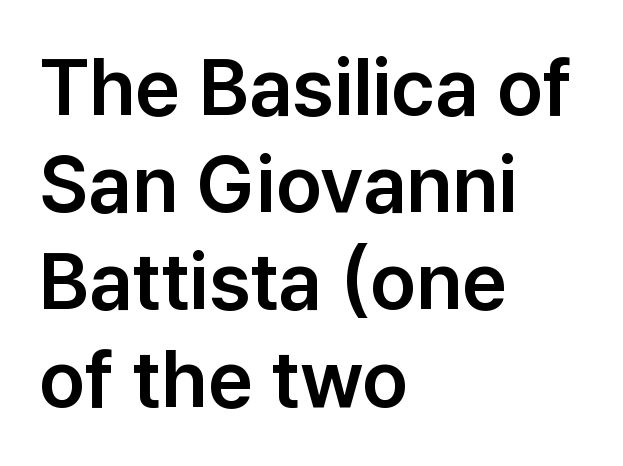
Q: Is the text italic (slanted)? A: No, it is upright.
Q: Is the typeface a serif or a sans-serif typeface? A: Sans-serif.
Q: Is the text underlined? A: No.
Q: How is the paragraph aligned? A: Left-aligned.
Q: Is the spacing between letters normal or unusually wide? A: Normal.
Q: Width (condensed, normal, or wide)? A: Normal.
Q: Stroke contrast? A: Low.
Q: x-height? A: Medium.
Q: Monospaced? A: No.
